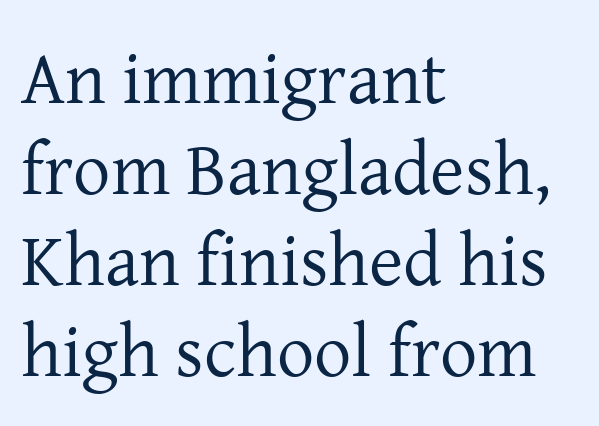
Q: Is the text bold? A: No.
Q: Is the text italic (slanted)? A: No, it is upright.
Q: Is the typeface a serif or a sans-serif typeface? A: Serif.
Q: Is the text underlined? A: No.
Q: How is the paragraph aligned? A: Left-aligned.
Q: Is the spacing between letters normal or unusually wide? A: Normal.
Q: Width (condensed, normal, or wide)? A: Normal.
Q: Stroke contrast? A: Low.
Q: x-height? A: Medium.
Q: Monospaced? A: No.
